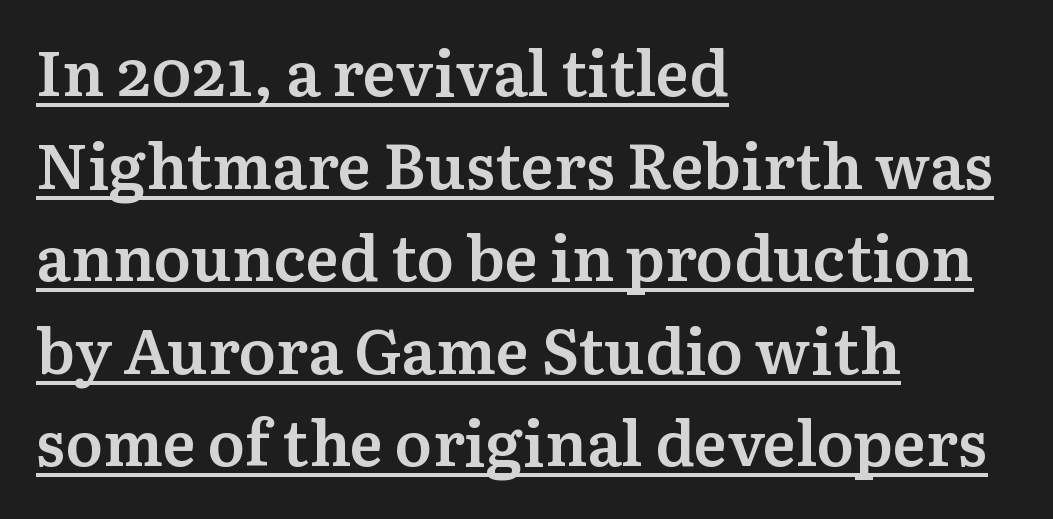
Q: Is the text bold? A: Semi-bold.
Q: Is the text italic (slanted)? A: No, it is upright.
Q: Is the typeface a serif or a sans-serif typeface? A: Serif.
Q: Is the text underlined? A: Yes.
Q: How is the paragraph aligned? A: Left-aligned.
Q: Is the spacing between letters normal or unusually wide? A: Normal.
Q: Is the spacing between lines tight, normal or loose? A: Normal.
Q: Width (condensed, normal, or wide)? A: Normal.
Q: Stroke contrast? A: Medium.
Q: x-height? A: Medium.
Q: Monospaced? A: No.
